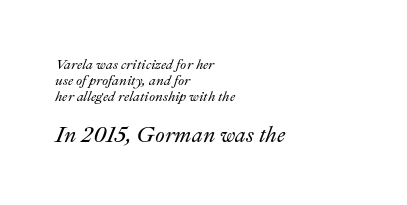
{"italic": "yes", "lean": "right", "slant_degrees": 22, "underline": "no", "align": "left", "line_spacing_ratio": 1.16, "letter_spacing": "normal", "letter_spacing_em": 0.0, "larger_block": "second", "size_ratio": 1.57, "glyph_px": 22}
